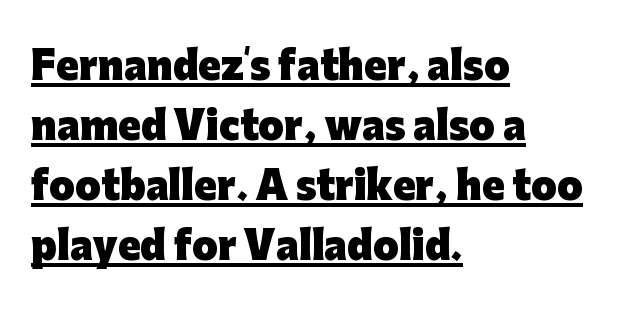
The typesetter has applied underlining to the passage shown. The typesetting leans heavy: a genuine bold. The leading is moderate, giving the passage an even texture. The face used here is a sans, in the tradition of grotesques and geometrics.
